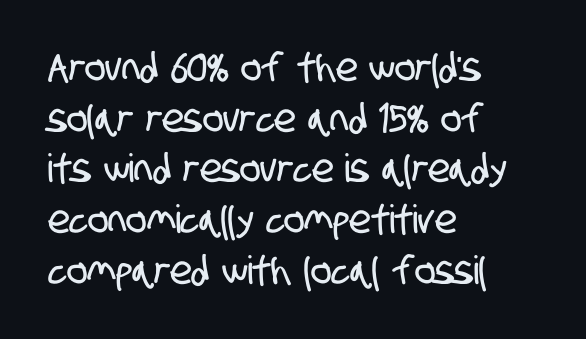
Q: Is the typeface a serif or a sans-serif typeface? A: Sans-serif.
Q: Is the text underlined? A: No.
Q: How is the paragraph aligned? A: Left-aligned.
Q: Is the spacing between letters normal or unusually wide? A: Normal.
Q: Is the spacing between lines tight, normal or loose? A: Normal.
Q: Width (condensed, normal, or wide)? A: Condensed.
Q: Stroke contrast? A: Low.
Q: x-height? A: Large.
Q: Monospaced? A: No.
